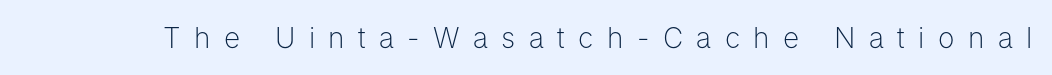
The image shows 28 px light sans-serif type, upright; set unusually wide letter spacing (+0.48 em), not underlined; low stroke contrast and a medium x-height.
